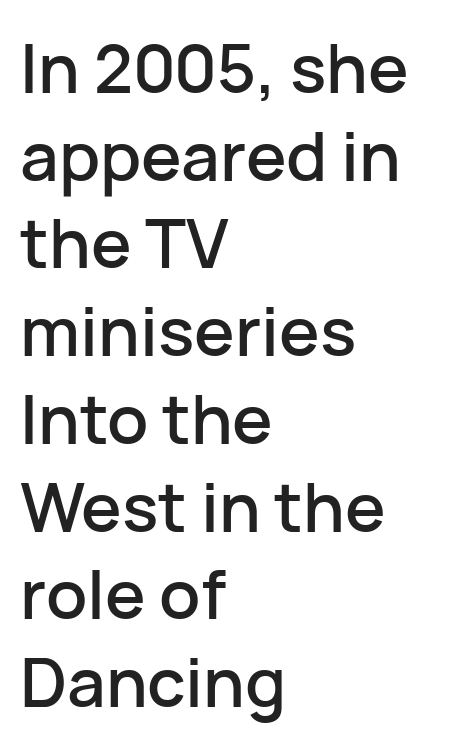
The passage shown is typeset with a sans-serif family. Glance below the letters and you will spot only blank space. The lettering stays uniformly vertical, giving the passage a roman look. The rendering uses natural spacing where letterforms have individual widths. Horizontal alignment here is leftward, the default for most running prose.
